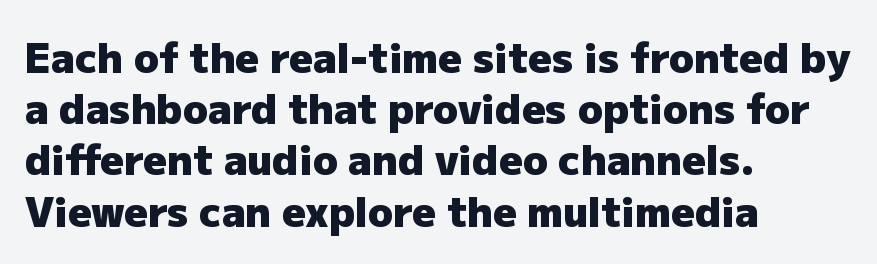
Q: Is the text bold? A: Yes.
Q: Is the text italic (slanted)? A: No, it is upright.
Q: Is the typeface a serif or a sans-serif typeface? A: Sans-serif.
Q: Is the text underlined? A: No.
Q: How is the paragraph aligned? A: Left-aligned.
Q: Is the spacing between letters normal or unusually wide? A: Normal.
Q: Is the spacing between lines tight, normal or loose? A: Normal.
Q: Width (condensed, normal, or wide)? A: Normal.
Q: Stroke contrast? A: Low.
Q: x-height? A: Medium.
Q: Monospaced? A: No.
